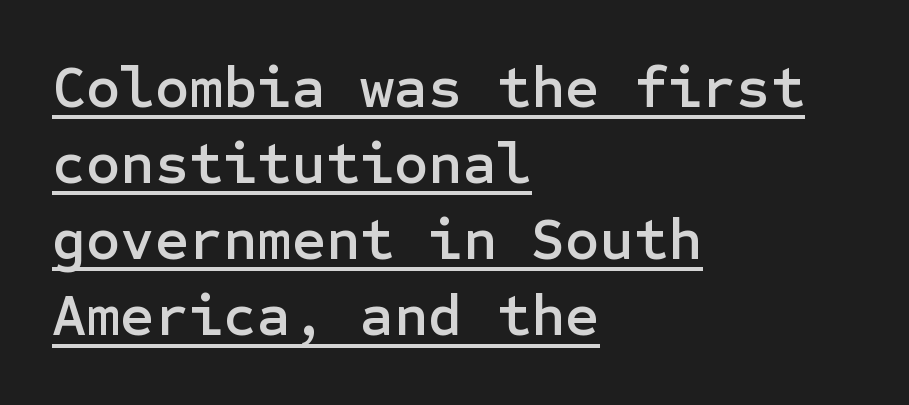
Q: Is the text italic (slanted)? A: No, it is upright.
Q: Is the typeface a serif or a sans-serif typeface? A: Sans-serif.
Q: Is the text underlined? A: Yes.
Q: How is the paragraph aligned? A: Left-aligned.
Q: Is the spacing between letters normal or unusually wide? A: Normal.
Q: Is the spacing between lines tight, normal or loose? A: Normal.
Q: Width (condensed, normal, or wide)? A: Normal.
Q: Stroke contrast? A: Low.
Q: x-height? A: Medium.
